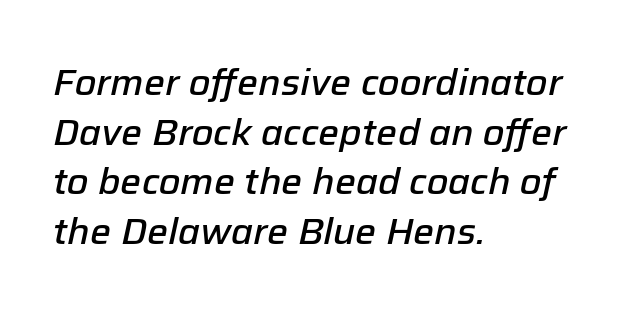
Q: Is the text bold? A: Semi-bold.
Q: Is the text italic (slanted)? A: Yes, it leans right by about 12 degrees.
Q: Is the text underlined? A: No.
Q: How is the paragraph aligned? A: Left-aligned.
Q: Is the spacing between letters normal or unusually wide? A: Normal.
Q: Is the spacing between lines tight, normal or loose? A: Normal.
Q: Width (condensed, normal, or wide)? A: Normal.
Q: Stroke contrast? A: Low.
Q: x-height? A: Medium.
Q: Monospaced? A: No.
